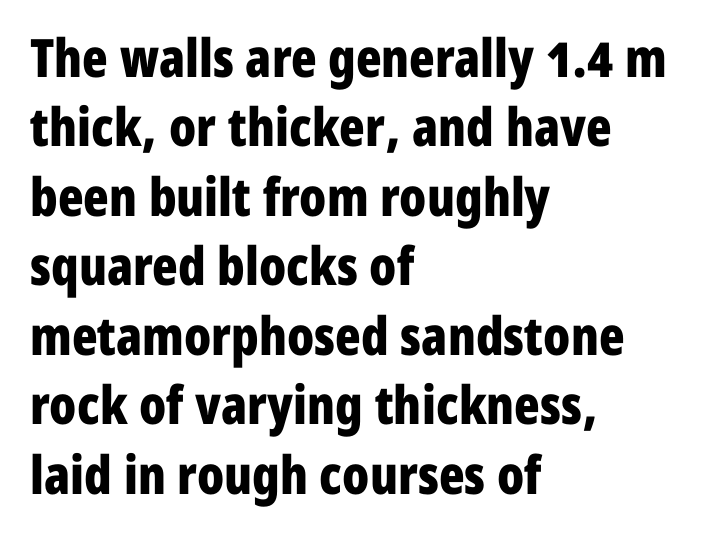
Every stem runs plumb, perpendicular to the baseline. Descenders hang freely into open space. In terms of letterform style, serifs are entirely absent. In terms of weight, the rendering is a true, heavy bold. The space between consecutive lines is moderate.
